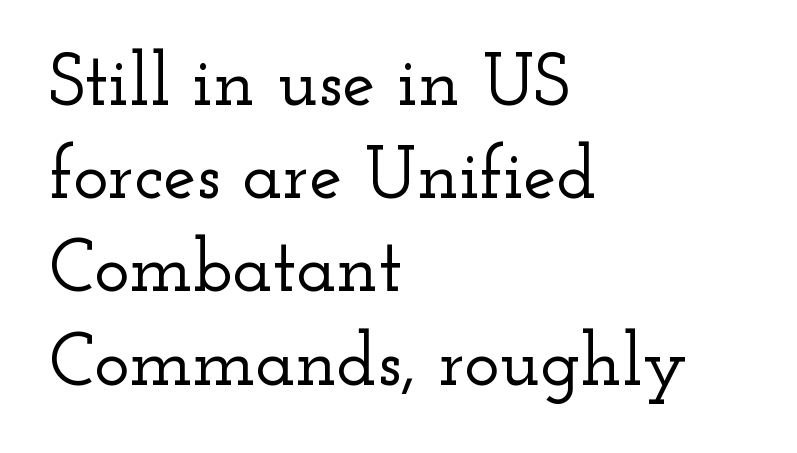
The image shows 74 px wide serif type, upright; set left-aligned, normal line spacing (1.26x), normal letter spacing, not underlined; low stroke contrast and a small x-height.
